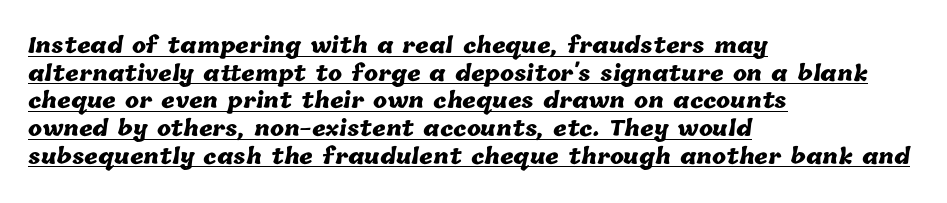
The image shows 21 px bold type; set left-aligned, normal line spacing (1.32x), normal letter spacing, underlined.
